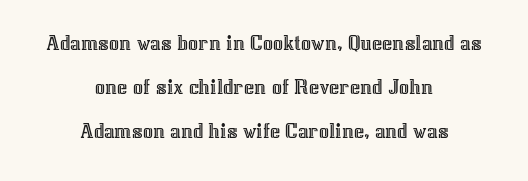
Q: Is the text italic (slanted)? A: No, it is upright.
Q: Is the text underlined? A: No.
Q: How is the paragraph aligned? A: Centered.
Q: Is the spacing between letters normal or unusually wide? A: Normal.
Q: Is the spacing between lines tight, normal or loose? A: Loose.
